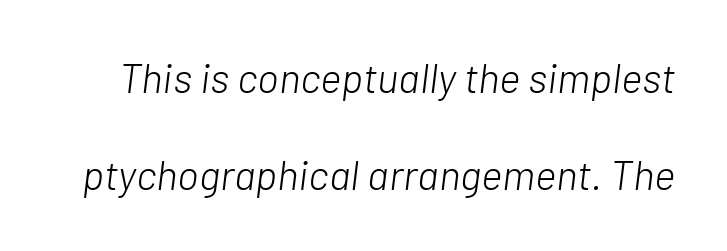
{"italic": "yes", "lean": "right", "slant_degrees": 7, "bold": "no", "weight": "light", "width": "normal", "stroke_contrast": "low", "x_height": "medium", "monospaced": "no", "underline": "no", "line_spacing": "loose", "line_spacing_ratio": 2.36, "letter_spacing": "normal", "letter_spacing_em": 0.0, "glyph_px": 41}
